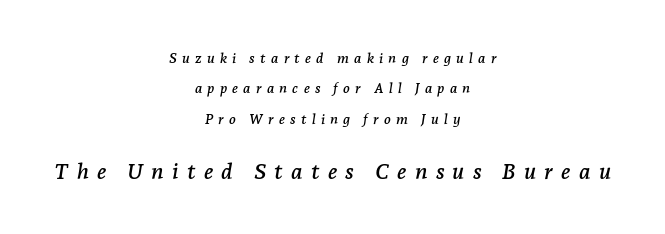
The image shows 22 px text type, italic (leaning right); set centered, loose line spacing (2.17x), unusually wide letter spacing (+0.37 em), not underlined; the second (bottom) block is 1.57x larger.
